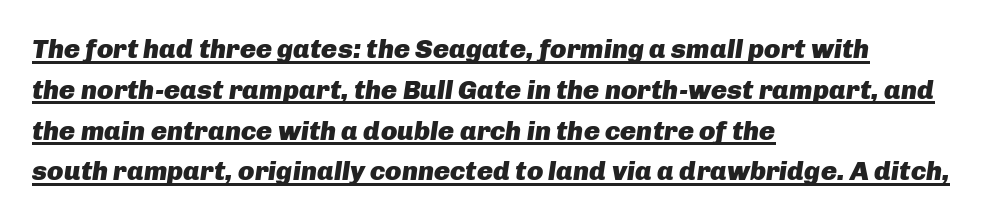
{"italic": "yes", "lean": "right", "slant_degrees": 8, "bold": "yes", "underline": "yes", "align": "left", "line_spacing": "normal", "line_spacing_ratio": 1.51, "letter_spacing": "normal", "letter_spacing_em": 0.0, "glyph_px": 27}
